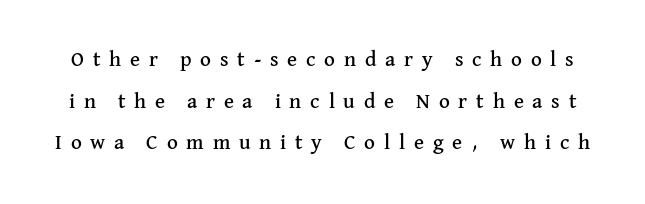
The image shows 21 px text type, upright; set loose line spacing (1.98x), unusually wide letter spacing (+0.42 em), not underlined.
